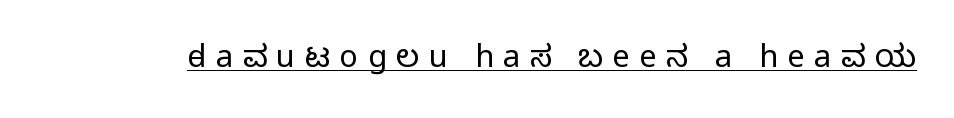
Q: Is the text bold? A: No.
Q: Is the text italic (slanted)? A: No, it is upright.
Q: Is the typeface a serif or a sans-serif typeface? A: Sans-serif.
Q: Is the text underlined? A: Yes.
Q: Is the spacing between letters normal or unusually wide? A: Unusually wide.
Q: Width (condensed, normal, or wide)? A: Normal.
Q: Stroke contrast? A: Low.
Q: x-height? A: Medium.
Q: Monospaced? A: No.
